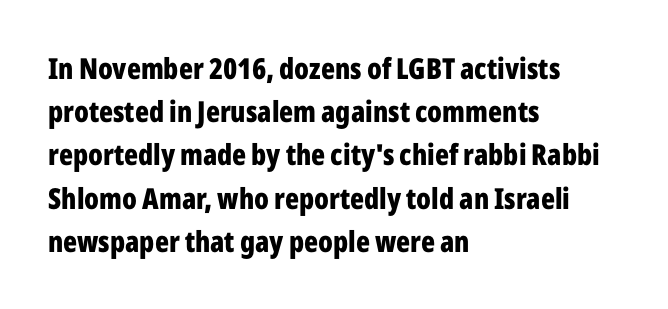
The image shows 29 px bold, condensed sans-serif type, upright; set left-aligned, normal line spacing (1.49x), normal letter spacing, not underlined; low stroke contrast and a medium x-height.
